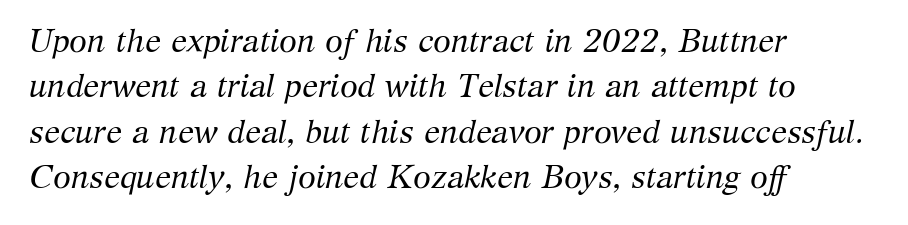
Q: Is the text bold? A: No.
Q: Is the text italic (slanted)? A: Yes, it leans right by about 12 degrees.
Q: Is the typeface a serif or a sans-serif typeface? A: Serif.
Q: Is the text underlined? A: No.
Q: How is the paragraph aligned? A: Left-aligned.
Q: Is the spacing between letters normal or unusually wide? A: Normal.
Q: Is the spacing between lines tight, normal or loose? A: Normal.
Q: Width (condensed, normal, or wide)? A: Normal.
Q: Stroke contrast? A: Medium.
Q: x-height? A: Medium.
Q: Monospaced? A: No.
